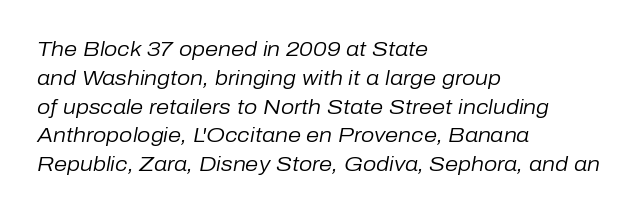
The image shows 21 px text type, italic (leaning right); set left-aligned, normal line spacing (1.37x), normal letter spacing, not underlined.
